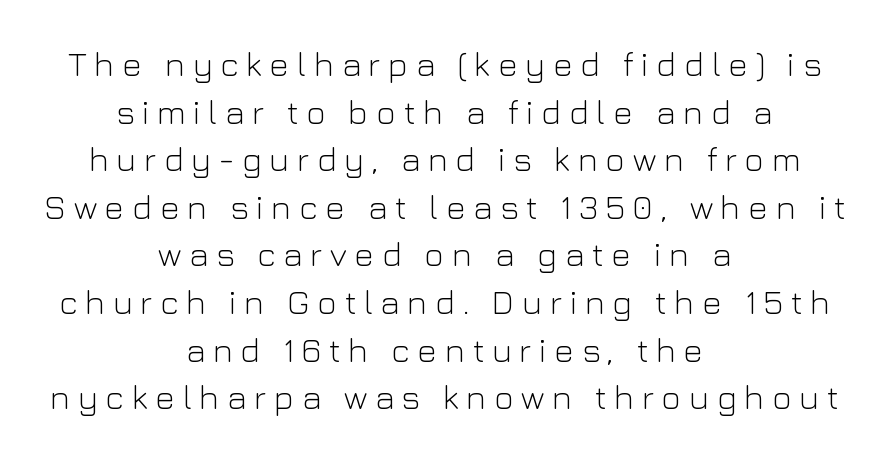
Is the block centered? Yes — each line is placed symmetrically about the middle. Only glyphs here, with clear space below each row. Evenly set lines give the paragraph a standard silhouette. Heft: none added — not bold. Nope, not italic — everything's standing straight. Between one letter and the next there's a generous, obvious gap.
